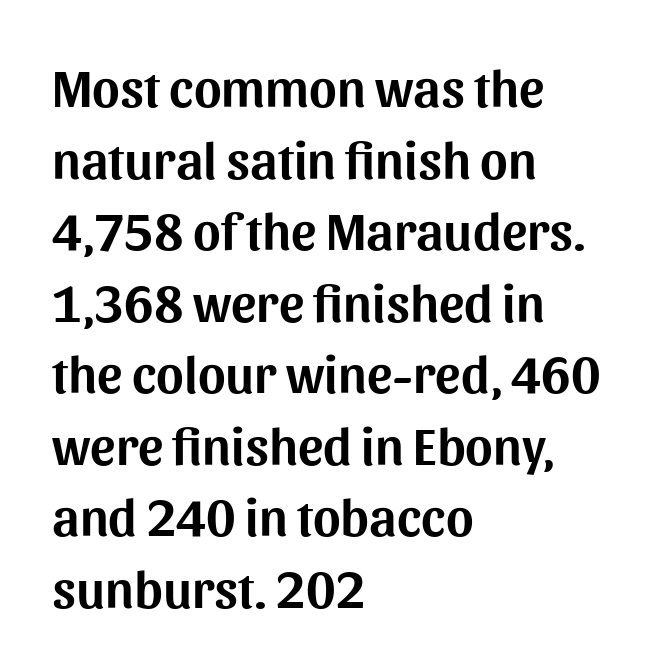
The image shows 53 px sans-serif type, upright; set left-aligned, normal line spacing (1.35x), normal letter spacing, not underlined; medium stroke contrast and a medium x-height.
